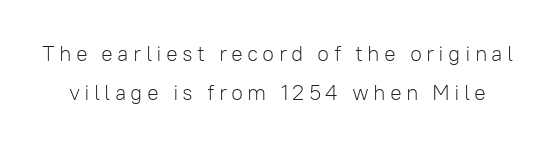
{"italic": "no", "bold": "no", "underline": "no", "line_spacing_ratio": 1.76, "glyph_px": 22}
